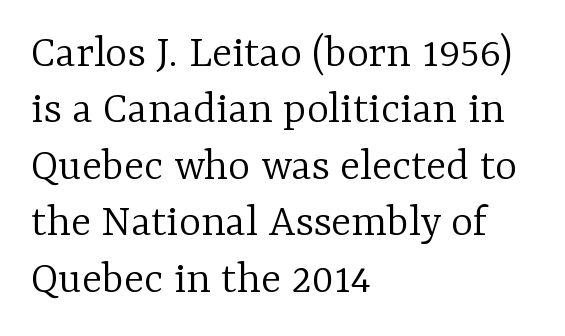
This rendering uses left alignment, leaving the right contour irregular. Letterform terminals end in serifs throughout the passage. Decoration check: the copy has no underline. Summary of weight: not heavy and not bold. The type sits square on the baseline with zero lean.
